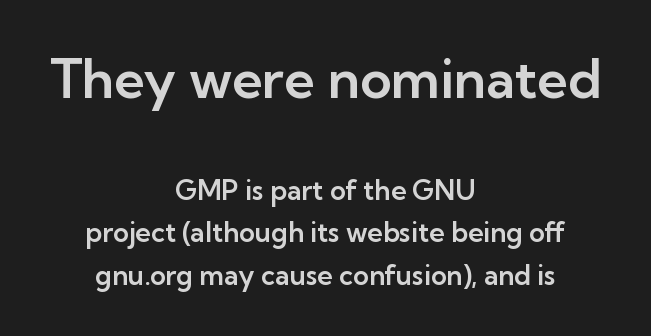
{"serif": "no", "italic": "no", "width": "normal", "stroke_contrast": "low", "x_height": "medium", "monospaced": "no", "underline": "no", "align": "center", "line_spacing": "normal", "line_spacing_ratio": 1.58, "letter_spacing": "normal", "letter_spacing_em": 0.0, "larger_block": "first", "size_ratio": 2.0, "glyph_px": 54}
